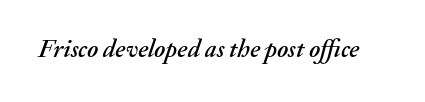
Just letters on the line, the space beneath them empty. The glyphs look as if they've been sheared to an angle. Each word holds together tightly as a unit, with standard inter-letter gaps.
